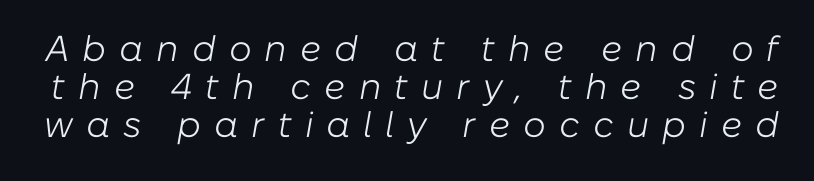
The image shows 36 px light type, italic (leaning right); set tight line spacing (1.06x), unusually wide letter spacing (+0.36 em), not underlined; low stroke contrast and a medium x-height.
